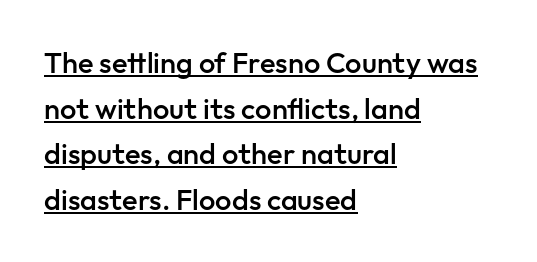
Q: Is the text bold? A: Semi-bold.
Q: Is the text italic (slanted)? A: No, it is upright.
Q: Is the typeface a serif or a sans-serif typeface? A: Sans-serif.
Q: Is the text underlined? A: Yes.
Q: How is the paragraph aligned? A: Left-aligned.
Q: Is the spacing between letters normal or unusually wide? A: Normal.
Q: Is the spacing between lines tight, normal or loose? A: Normal.
Q: Width (condensed, normal, or wide)? A: Normal.
Q: Stroke contrast? A: Low.
Q: x-height? A: Medium.
Q: Monospaced? A: No.
